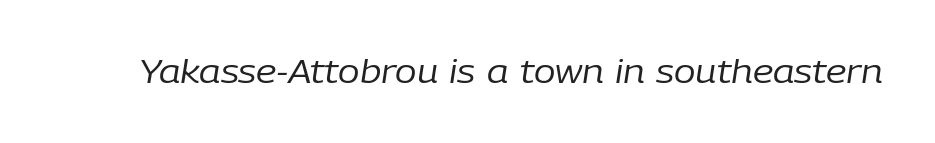
The image shows 32 px regular-weight type, italic (leaning right); set normal letter spacing, not underlined; low stroke contrast and a medium x-height.
